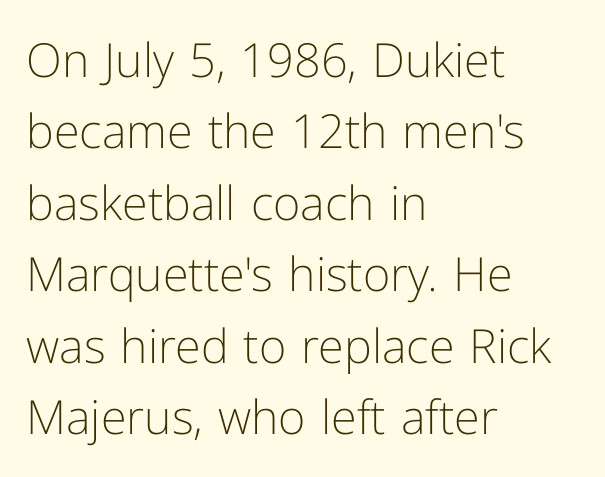
{"serif": "no", "italic": "no", "bold": "no", "weight": "light", "width": "normal", "stroke_contrast": "low", "x_height": "medium", "monospaced": "no", "underline": "no", "align": "left", "line_spacing": "normal", "line_spacing_ratio": 1.52, "letter_spacing": "normal", "letter_spacing_em": 0.0, "glyph_px": 47}
